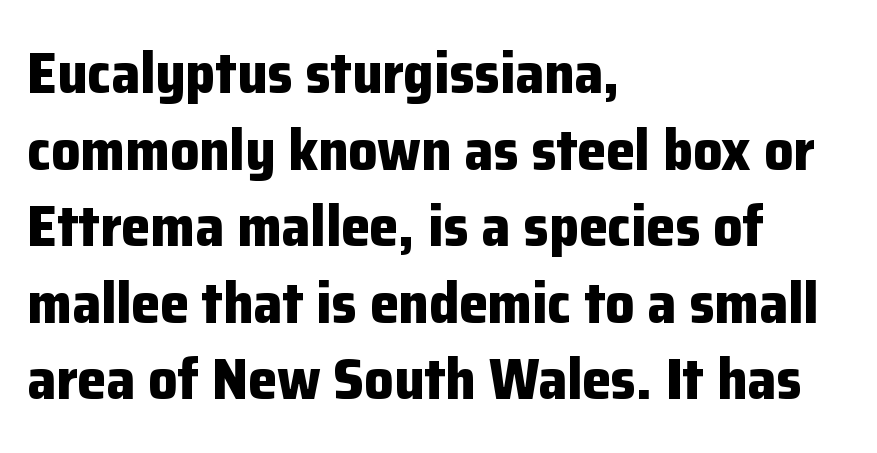
The image shows 58 px bold sans-serif type, upright; set left-aligned, normal line spacing (1.32x), normal letter spacing, not underlined; low stroke contrast and a medium x-height.
